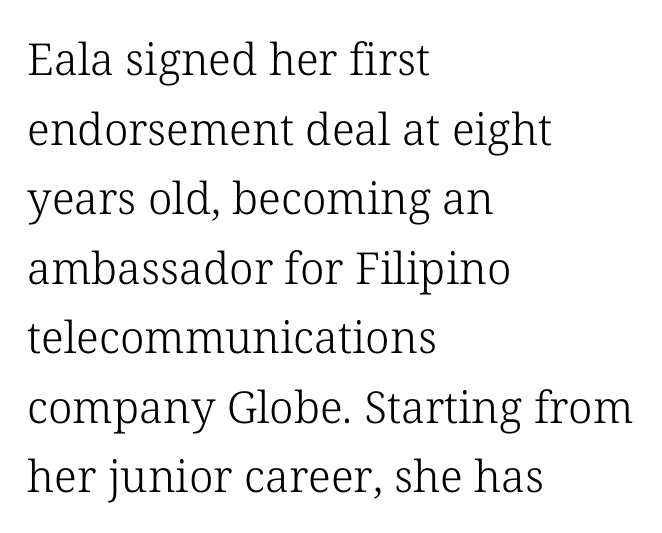
The image shows 44 px light serif type, upright; set left-aligned, normal line spacing (1.58x), normal letter spacing, not underlined; low stroke contrast and a medium x-height.
